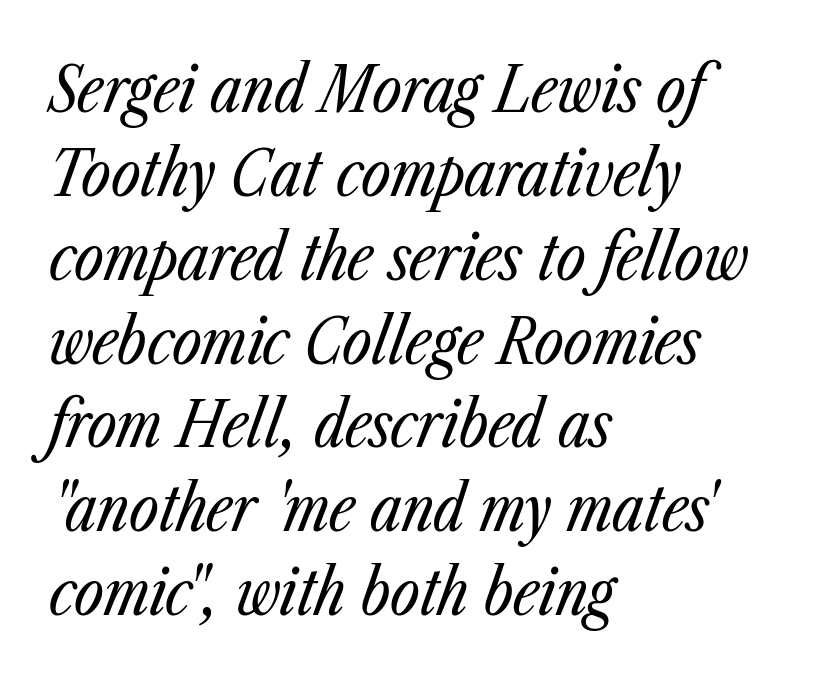
The specimen reads as italic at a glance. The lines sit at an ordinary, default distance from one another. Think standard paragraph weight, or any step lighter than that. Short note: letters normally spaced. The paragraph has a hard left edge and a soft right edge.
